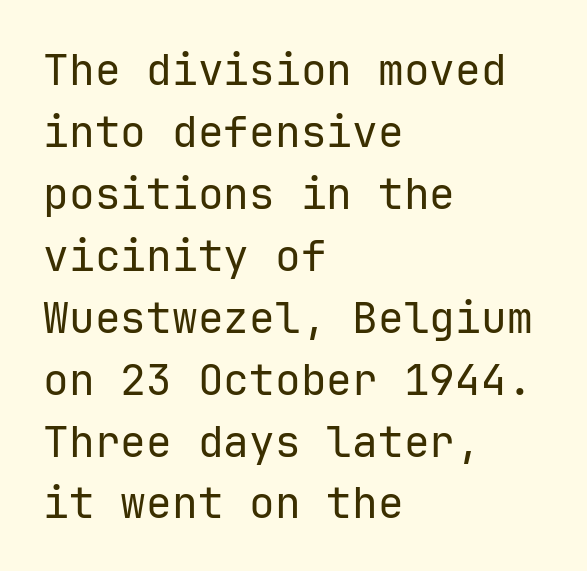
{"serif": "no", "italic": "no", "bold": "no", "weight": "regular", "width": "normal", "stroke_contrast": "low", "x_height": "medium", "underline": "no", "align": "left", "line_spacing": "normal", "line_spacing_ratio": 1.44, "letter_spacing": "normal", "letter_spacing_em": 0.0, "glyph_px": 43}
